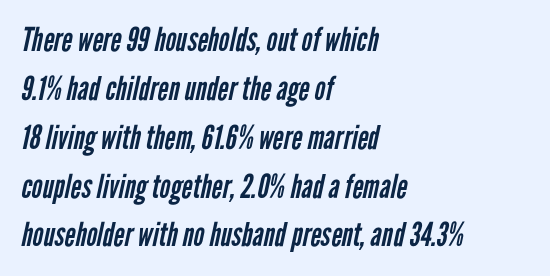
Q: Is the text bold? A: No.
Q: Is the typeface a serif or a sans-serif typeface? A: Sans-serif.
Q: Is the text underlined? A: No.
Q: How is the paragraph aligned? A: Left-aligned.
Q: Is the spacing between letters normal or unusually wide? A: Normal.
Q: Is the spacing between lines tight, normal or loose? A: Normal.
Q: Width (condensed, normal, or wide)? A: Condensed.
Q: Stroke contrast? A: Low.
Q: x-height? A: Medium.
Q: Monospaced? A: No.
